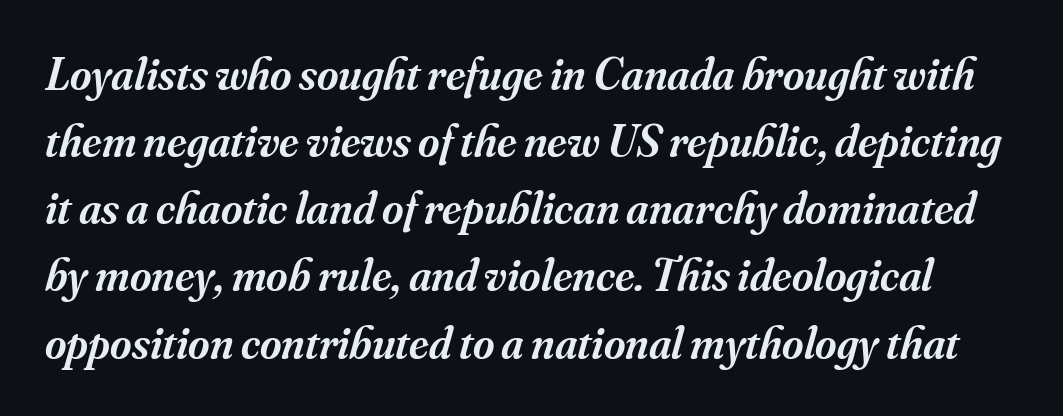
{"serif": "yes", "italic": "yes", "lean": "right", "slant_degrees": 16, "bold": "semi", "weight": "semibold", "width": "normal", "stroke_contrast": "medium", "x_height": "small", "monospaced": "no", "underline": "no", "line_spacing": "normal", "line_spacing_ratio": 1.46, "letter_spacing": "normal", "letter_spacing_em": 0.0, "glyph_px": 46}
